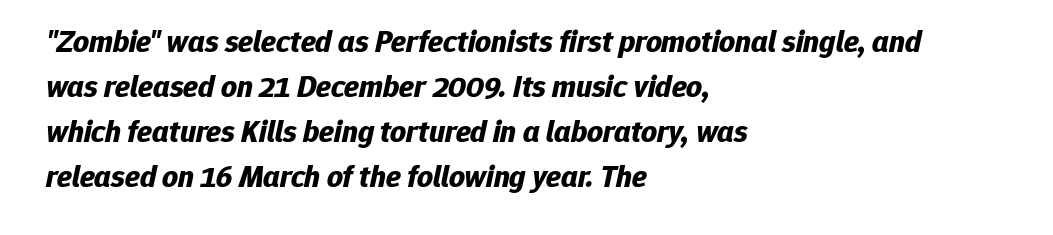
Leftover space on each line is placed entirely after the last word. Varying glyph widths throughout — classic text-font behaviour. Typographic density is high because the face is bold. Has an underline been added? It has not. The designer left line spacing at the default. Looking at the ascenders, they clearly lean.
